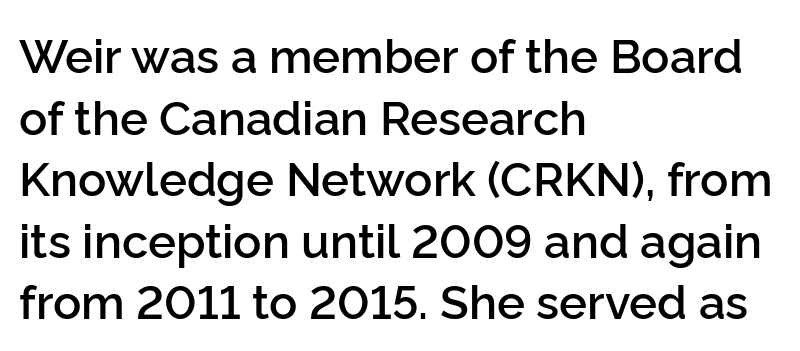
The image shows 47 px semibold sans-serif type, upright; set left-aligned, normal line spacing (1.31x), normal letter spacing, not underlined; low stroke contrast and a medium x-height.
